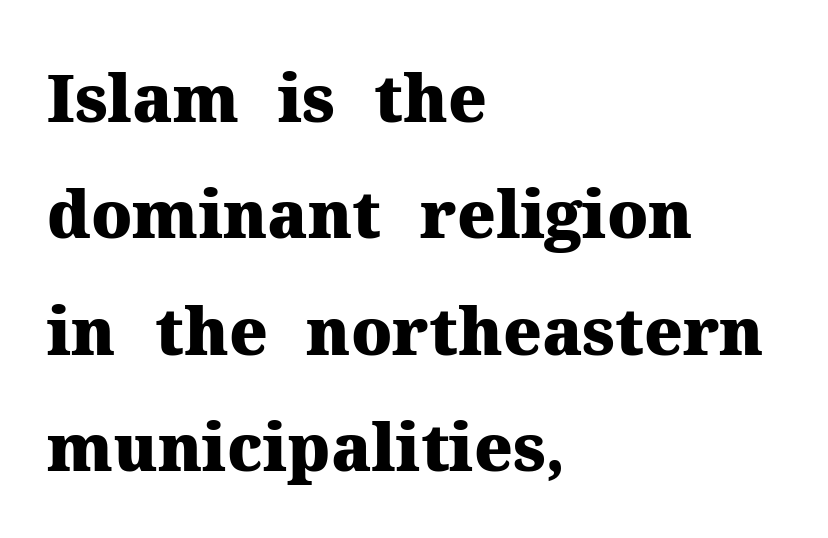
The image shows 65 px heavy serif type, upright; set left-aligned, line spacing 1.79x, normal letter spacing, not underlined; medium stroke contrast and a medium x-height.
